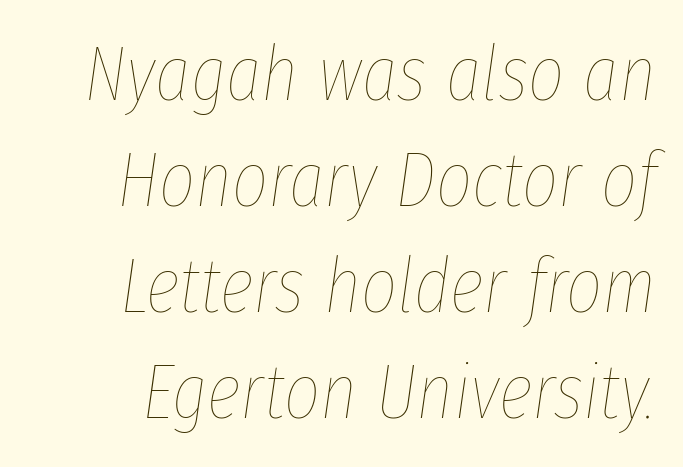
Q: Is the text bold? A: No.
Q: Is the text italic (slanted)? A: Yes, it leans right by about 8 degrees.
Q: Is the text underlined? A: No.
Q: Is the spacing between letters normal or unusually wide? A: Normal.
Q: Is the spacing between lines tight, normal or loose? A: Normal.
Q: Width (condensed, normal, or wide)? A: Condensed.
Q: Stroke contrast? A: Low.
Q: x-height? A: Medium.
Q: Monospaced? A: No.
